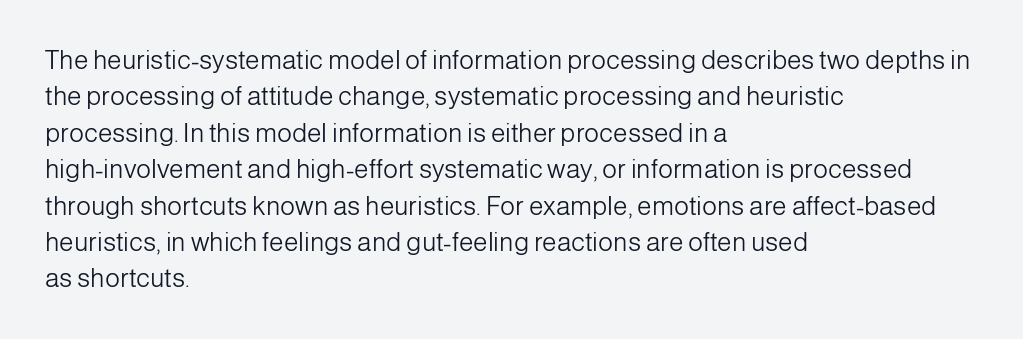
{"italic": "no", "bold": "no", "underline": "no", "align": "left", "line_spacing": "normal", "line_spacing_ratio": 1.4, "letter_spacing": "normal", "letter_spacing_em": 0.0, "glyph_px": 26}
